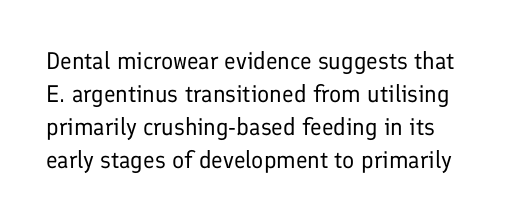
These lines stack with their left ends in a neat column. Letters rest on an invisible, unmarked baseline. The lines sit at an ordinary, default distance from one another. The type sits square on the baseline with zero lean. No letter is thick-stroked: the sample isn't bold. Default kerning and tracking; the words read as compact shapes.
